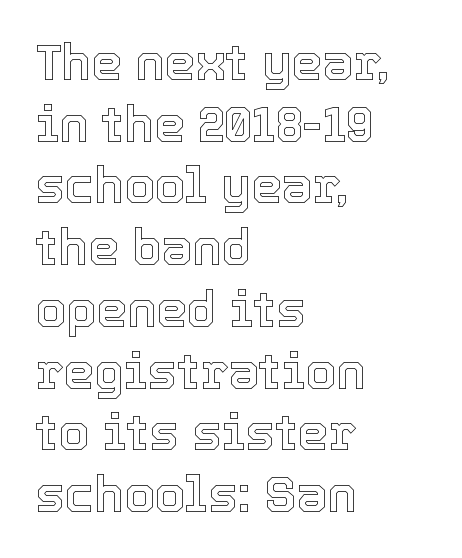
{"italic": "no", "width": "normal", "x_height": "medium", "monospaced": "no", "underline": "no", "align": "left", "line_spacing": "normal", "line_spacing_ratio": 1.26, "letter_spacing": "normal", "letter_spacing_em": 0.0, "glyph_px": 49}
